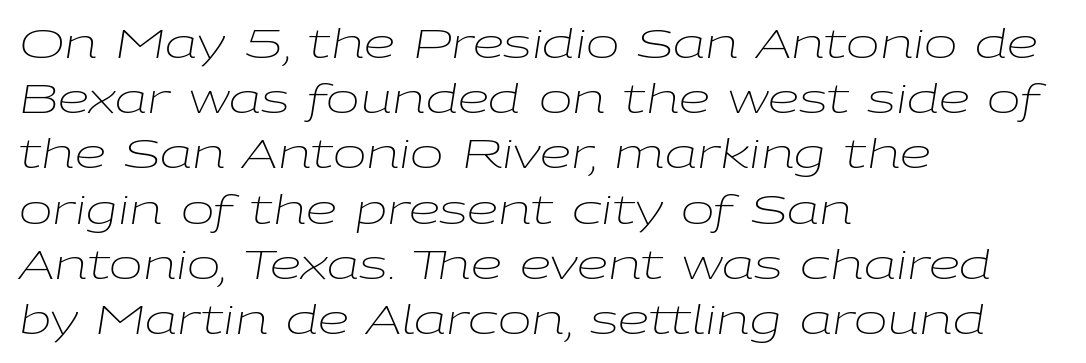
The specimen reads as italic at a glance. Spacing verdict: proportional, widths tailored to each character. Compared with a typical body face, this is equally light or lighter still. The vertical gap from one line to the next is medium. These lines stack with their left ends in a neat column. The foot of each line stays bare and open.
